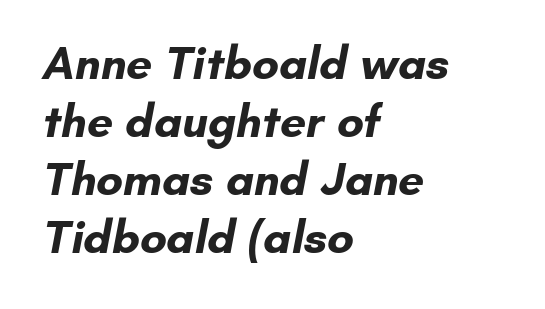
Q: Is the text bold? A: Yes.
Q: Is the typeface a serif or a sans-serif typeface? A: Sans-serif.
Q: Is the text underlined? A: No.
Q: How is the paragraph aligned? A: Left-aligned.
Q: Is the spacing between letters normal or unusually wide? A: Normal.
Q: Is the spacing between lines tight, normal or loose? A: Normal.
Q: Width (condensed, normal, or wide)? A: Normal.
Q: Stroke contrast? A: Low.
Q: x-height? A: Small.
Q: Monospaced? A: No.
